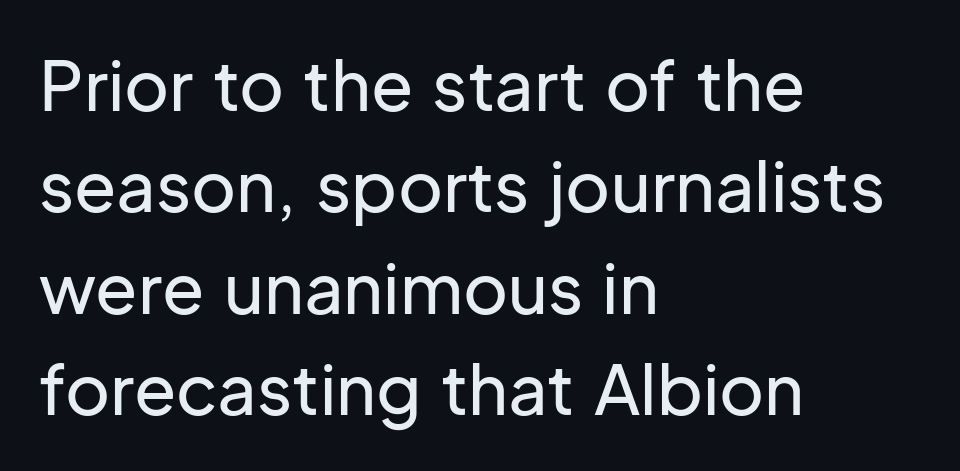
{"serif": "no", "italic": "no", "width": "normal", "stroke_contrast": "low", "x_height": "medium", "monospaced": "no", "underline": "no", "align": "left", "line_spacing": "normal", "line_spacing_ratio": 1.47, "letter_spacing": "normal", "letter_spacing_em": 0.0, "glyph_px": 69}
